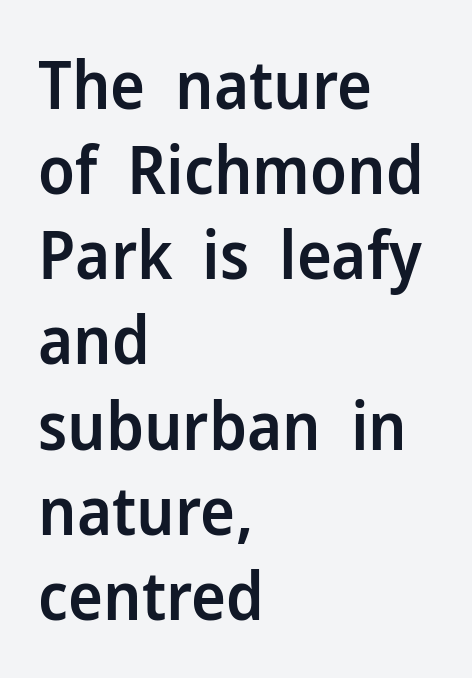
{"serif": "no", "italic": "no", "bold": "semi", "weight": "semibold", "width": "normal", "stroke_contrast": "low", "x_height": "medium", "monospaced": "no", "underline": "no", "align": "left", "line_spacing": "normal", "line_spacing_ratio": 1.29, "letter_spacing": "normal", "letter_spacing_em": 0.0, "glyph_px": 66}
